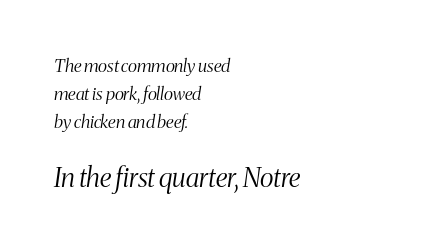
The image shows 27 px text type, italic (leaning right); set left-aligned, normal line spacing (1.56x), normal letter spacing, not underlined; the second (bottom) block is 1.5x larger.
